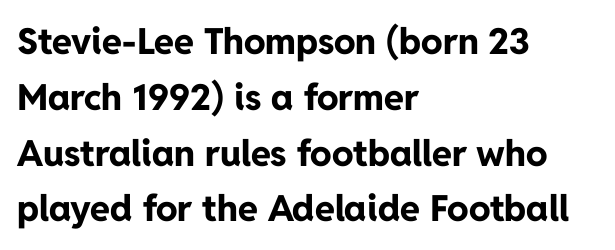
The image shows 36 px bold sans-serif type, upright; set left-aligned, normal line spacing (1.55x), normal letter spacing, not underlined; low stroke contrast and a medium x-height.
